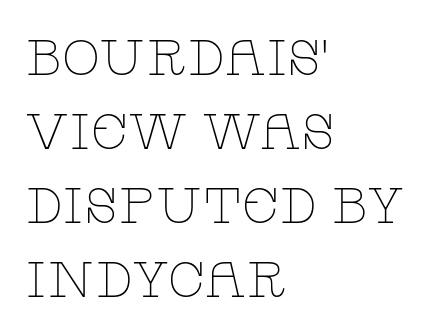
{"serif": "yes", "italic": "no", "bold": "no", "weight": "thin", "width": "wide", "stroke_contrast": "low", "x_height": "large", "monospaced": "no", "underline": "no", "align": "left", "line_spacing": "normal", "line_spacing_ratio": 1.48, "letter_spacing": "normal", "letter_spacing_em": 0.0, "glyph_px": 50}
